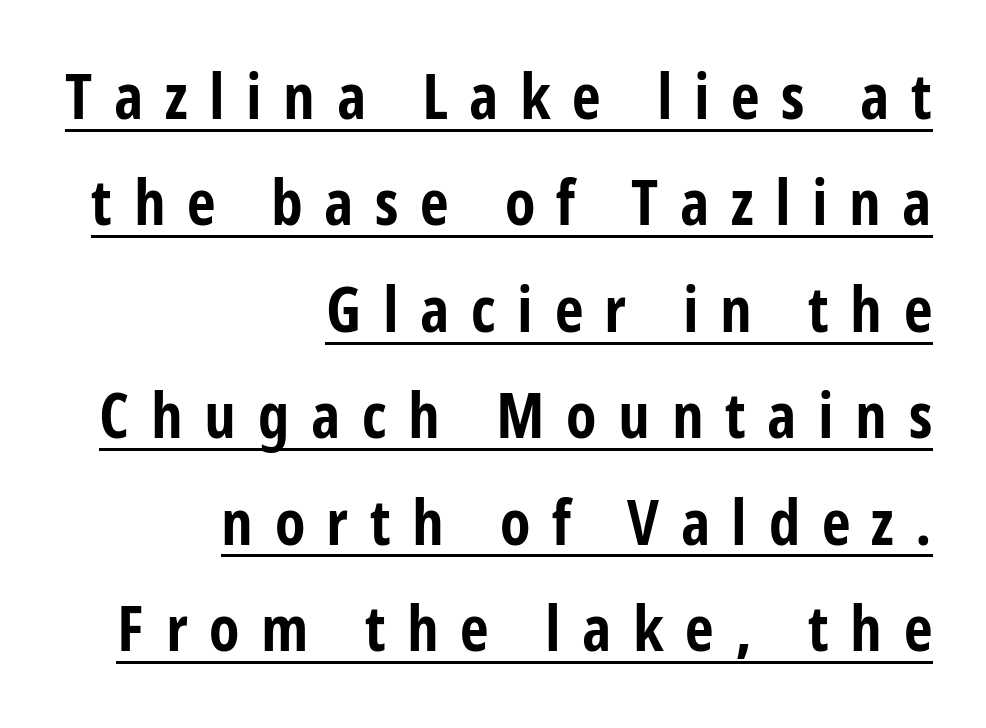
Q: Is the text bold? A: Yes.
Q: Is the text italic (slanted)? A: No, it is upright.
Q: Is the typeface a serif or a sans-serif typeface? A: Sans-serif.
Q: Is the text underlined? A: Yes.
Q: How is the paragraph aligned? A: Right-aligned.
Q: Is the spacing between letters normal or unusually wide? A: Unusually wide.
Q: Is the spacing between lines tight, normal or loose? A: Normal.
Q: Width (condensed, normal, or wide)? A: Condensed.
Q: Stroke contrast? A: Low.
Q: x-height? A: Medium.
Q: Monospaced? A: No.
